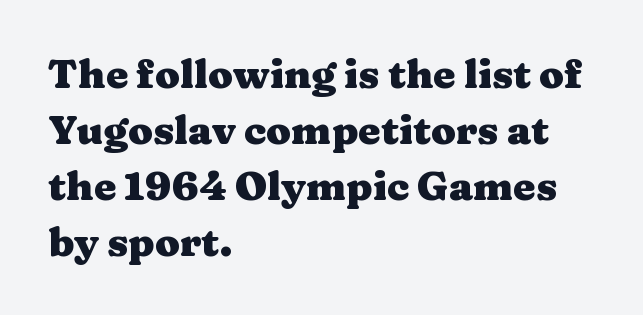
Each line starts at the same left margin while the right side varies. The line texture is even and compact thanks to regular tracking. Every character sits straight up, as roman type does. These lines are rendered in a variable-pitch font. The characters look thick and weighty, a clear bold. This sample keeps an unexceptional amount of space between lines.
